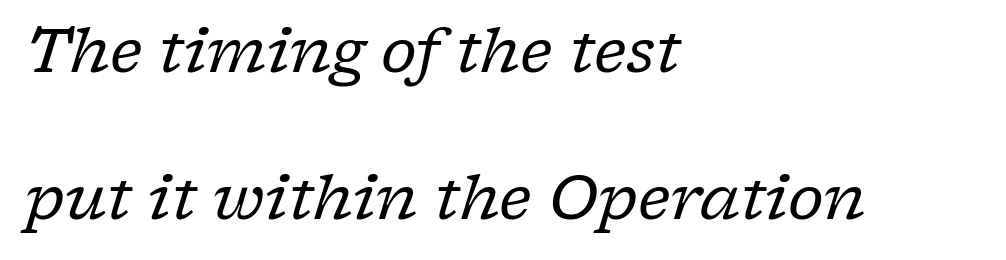
No word sits above an underline. This is serif lettering, the kind often seen in printed books. Glyph-to-glyph distance matches everyday printed text. The lines in this sample share a left origin and differ only in where they stop. Notice the wide empty band between every row — that's loose leading.
